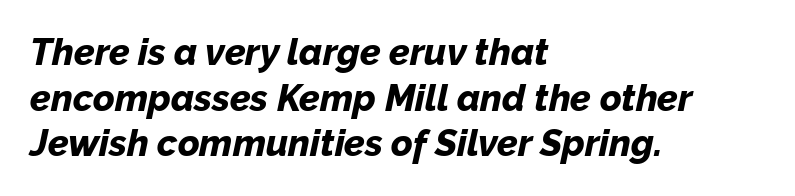
Q: Is the text bold? A: Yes.
Q: Is the text italic (slanted)? A: Yes, it leans right by about 12 degrees.
Q: Is the text underlined? A: No.
Q: How is the paragraph aligned? A: Left-aligned.
Q: Is the spacing between letters normal or unusually wide? A: Normal.
Q: Width (condensed, normal, or wide)? A: Normal.
Q: Stroke contrast? A: Low.
Q: x-height? A: Medium.
Q: Monospaced? A: No.
